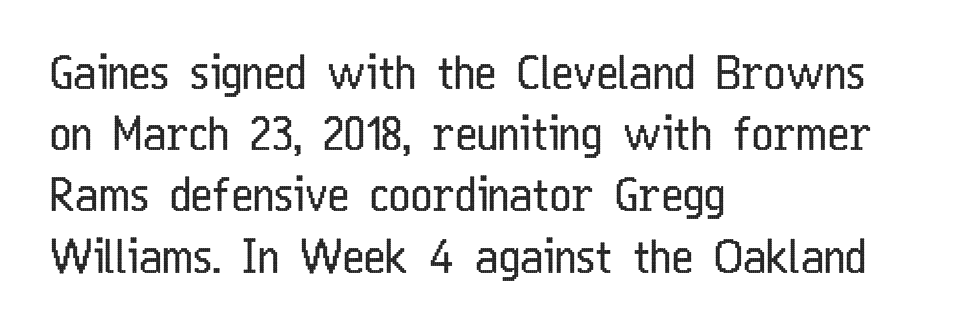
Q: Is the text bold? A: No.
Q: Is the text italic (slanted)? A: No, it is upright.
Q: Is the typeface a serif or a sans-serif typeface? A: Sans-serif.
Q: Is the text underlined? A: No.
Q: How is the paragraph aligned? A: Left-aligned.
Q: Is the spacing between letters normal or unusually wide? A: Normal.
Q: Is the spacing between lines tight, normal or loose? A: Normal.
Q: Width (condensed, normal, or wide)? A: Condensed.
Q: Stroke contrast? A: Low.
Q: x-height? A: Medium.
Q: Monospaced? A: No.
